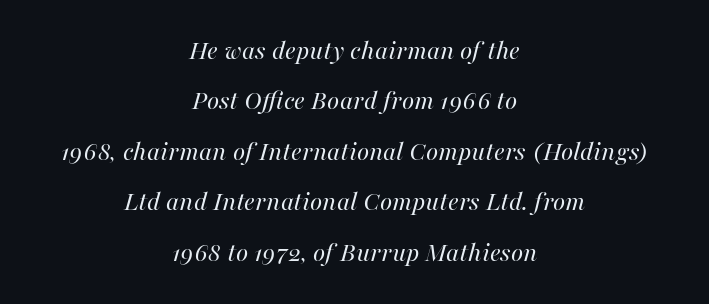
Q: Is the text bold? A: No.
Q: Is the text italic (slanted)? A: Yes, it leans right by about 16 degrees.
Q: Is the text underlined? A: No.
Q: How is the paragraph aligned? A: Centered.
Q: Is the spacing between letters normal or unusually wide? A: Normal.
Q: Width (condensed, normal, or wide)? A: Normal.
Q: Stroke contrast? A: High.
Q: x-height? A: Medium.
Q: Monospaced? A: No.
